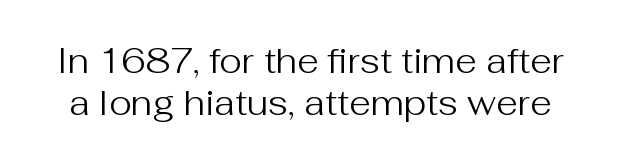
{"serif": "no", "italic": "no", "bold": "no", "weight": "regular", "width": "normal", "stroke_contrast": "medium", "x_height": "medium", "monospaced": "no", "underline": "no", "line_spacing_ratio": 1.2, "letter_spacing": "normal", "letter_spacing_em": 0.0, "glyph_px": 35}
